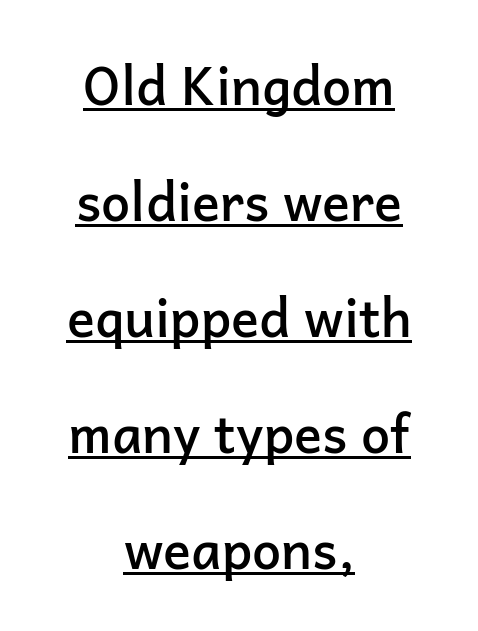
The image shows 52 px semibold sans-serif type, upright; set centered, loose line spacing (2.23x), normal letter spacing, underlined; low stroke contrast and a medium x-height.
